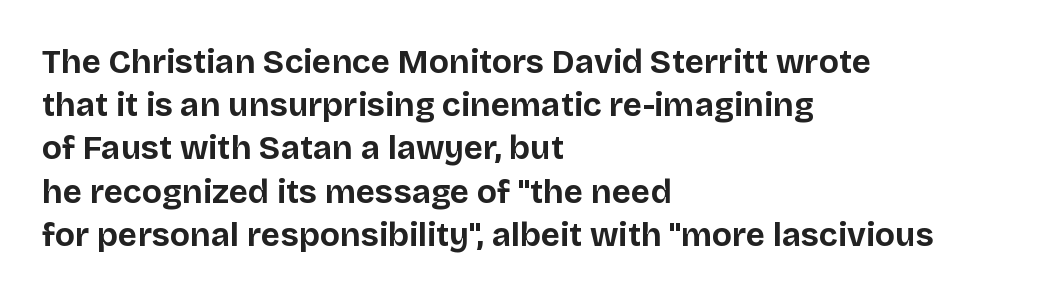
Q: Is the text bold? A: Yes.
Q: Is the text italic (slanted)? A: No, it is upright.
Q: Is the typeface a serif or a sans-serif typeface? A: Sans-serif.
Q: Is the text underlined? A: No.
Q: How is the paragraph aligned? A: Left-aligned.
Q: Is the spacing between letters normal or unusually wide? A: Normal.
Q: Is the spacing between lines tight, normal or loose? A: Normal.
Q: Width (condensed, normal, or wide)? A: Normal.
Q: Stroke contrast? A: Low.
Q: x-height? A: Large.
Q: Monospaced? A: No.
